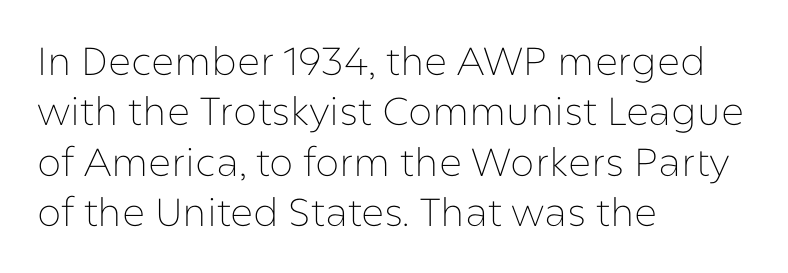
Q: Is the text bold? A: No.
Q: Is the text italic (slanted)? A: No, it is upright.
Q: Is the typeface a serif or a sans-serif typeface? A: Sans-serif.
Q: Is the text underlined? A: No.
Q: How is the paragraph aligned? A: Left-aligned.
Q: Is the spacing between letters normal or unusually wide? A: Normal.
Q: Is the spacing between lines tight, normal or loose? A: Normal.
Q: Width (condensed, normal, or wide)? A: Normal.
Q: Stroke contrast? A: Low.
Q: x-height? A: Medium.
Q: Monospaced? A: No.
